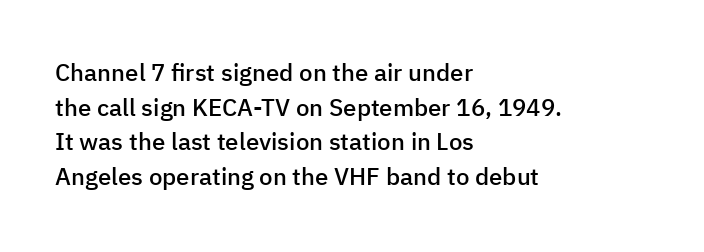
Inter-character spacing is left at the font's built-in metrics. Is there any slant? The stems are plumb. Reading down the block, your eye returns to a fixed left position each line. A semibold gives these letters moderate extra thickness, short of bold.
